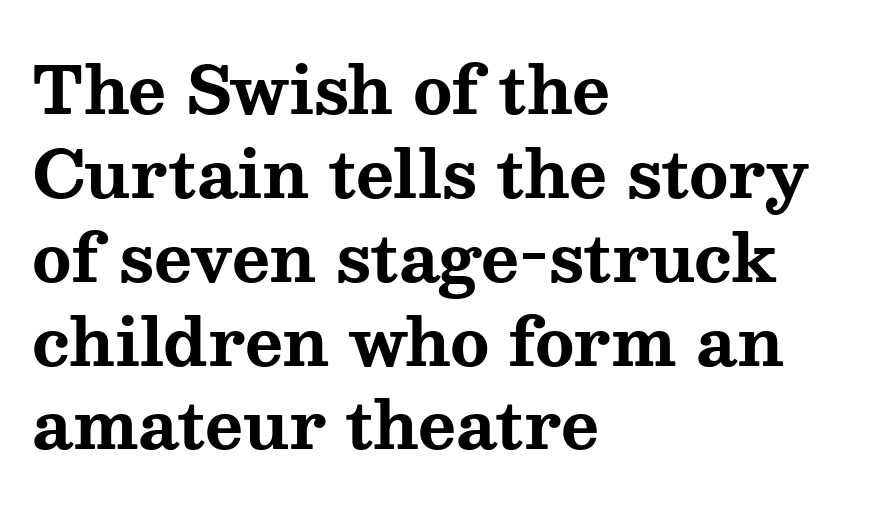
Quick note: interline space is typical. Rule under the text: the space is simply empty. The setting favours the left margin, as ordinary paragraphs usually do. The rendering uses natural spacing where letterforms have individual widths. Does the lettering tilt? It doesn't — this is upright. Pretty heavy lettering here — definitely bold.
